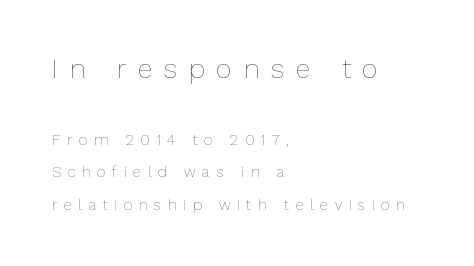
Q: Is the text bold? A: No.
Q: Is the text italic (slanted)? A: No, it is upright.
Q: Is the text underlined? A: No.
Q: How is the paragraph aligned? A: Left-aligned.
Q: Is the spacing between letters normal or unusually wide? A: Unusually wide.
Q: Is the spacing between lines tight, normal or loose? A: Loose.
Q: Which block of text is set in a larger size, the first (top) or the second (bottom)? A: The first (top) one.
